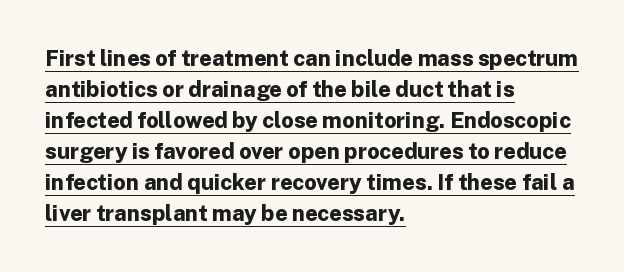
{"italic": "no", "bold": "yes", "underline": "yes", "align": "left", "line_spacing": "normal", "line_spacing_ratio": 1.41, "letter_spacing": "normal", "letter_spacing_em": 0.0, "glyph_px": 22}
